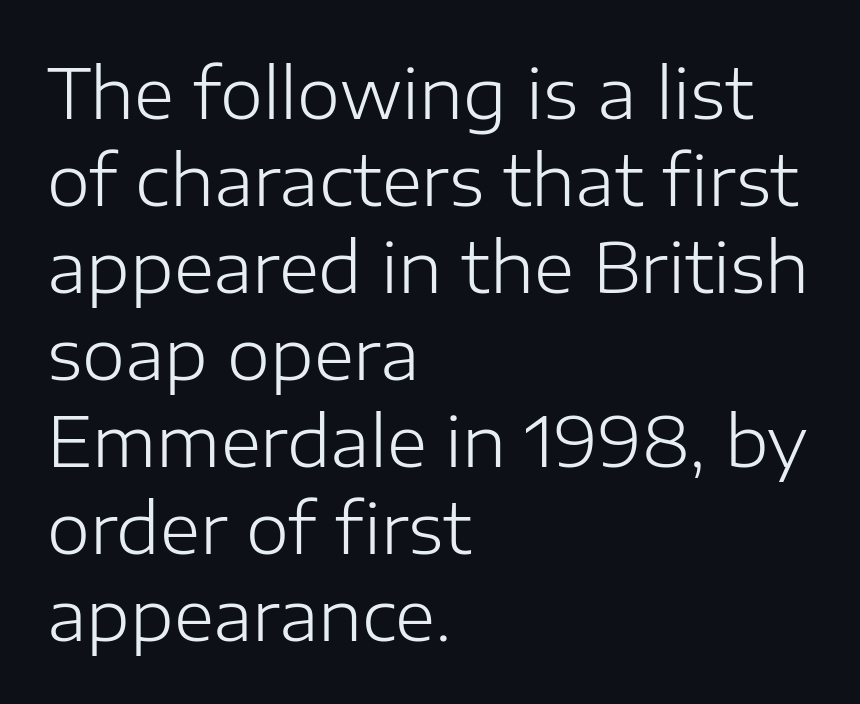
Q: Is the text bold? A: No.
Q: Is the text italic (slanted)? A: No, it is upright.
Q: Is the typeface a serif or a sans-serif typeface? A: Sans-serif.
Q: Is the text underlined? A: No.
Q: How is the paragraph aligned? A: Left-aligned.
Q: Is the spacing between letters normal or unusually wide? A: Normal.
Q: Is the spacing between lines tight, normal or loose? A: Normal.
Q: Width (condensed, normal, or wide)? A: Normal.
Q: Stroke contrast? A: Low.
Q: x-height? A: Medium.
Q: Monospaced? A: No.
